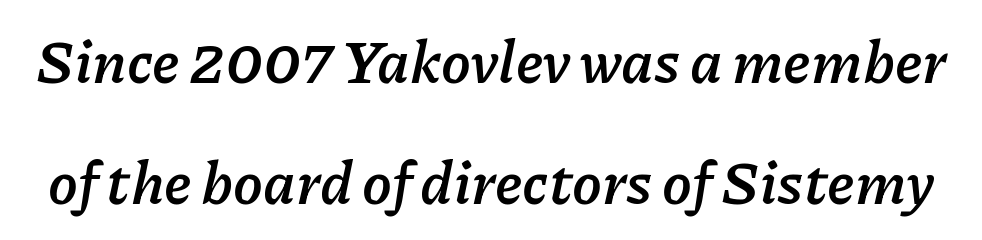
Q: Is the text bold? A: Yes.
Q: Is the text italic (slanted)? A: Yes, it leans right by about 11 degrees.
Q: Is the text underlined? A: No.
Q: Is the spacing between letters normal or unusually wide? A: Normal.
Q: Is the spacing between lines tight, normal or loose? A: Loose.
Q: Width (condensed, normal, or wide)? A: Normal.
Q: Stroke contrast? A: Low.
Q: x-height? A: Medium.
Q: Monospaced? A: No.
